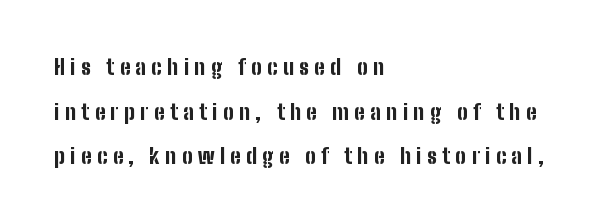
Weight check: bold — yes, fully. Observe the wide spacing: letters keep a clear distance from each other. If you drew a ruler down the left edge, every line would touch it. Vertically, the passage feels expansive, rows floating well apart. Unmarked baselines from the first word to the last.
